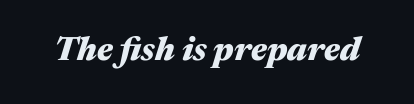
{"italic": "yes", "lean": "right", "slant_degrees": 17, "bold": "yes", "weight": "heavy", "width": "wide", "stroke_contrast": "medium", "x_height": "medium", "monospaced": "no", "underline": "no", "letter_spacing": "normal", "letter_spacing_em": 0.0, "glyph_px": 33}
